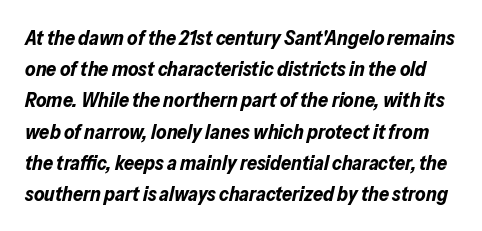
{"italic": "yes", "lean": "right", "slant_degrees": 13, "bold": "yes", "underline": "no", "line_spacing": "normal", "line_spacing_ratio": 1.56, "letter_spacing": "normal", "letter_spacing_em": 0.0, "glyph_px": 20}
